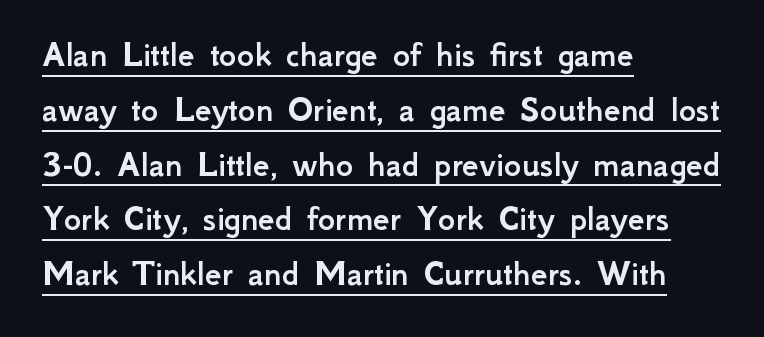
{"serif": "no", "italic": "no", "width": "normal", "stroke_contrast": "low", "x_height": "small", "monospaced": "no", "underline": "yes", "align": "left", "line_spacing": "normal", "line_spacing_ratio": 1.48, "letter_spacing": "normal", "letter_spacing_em": 0.0, "glyph_px": 37}
